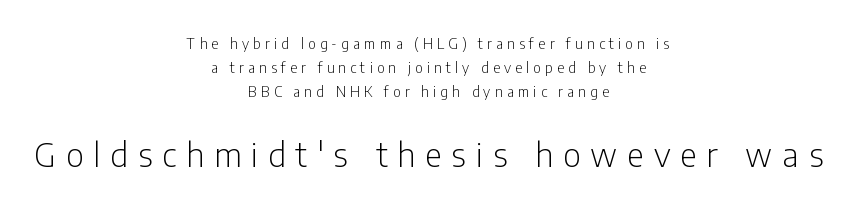
The type family on display is of the sans-serif kind. Anything drawn beneath the words? Only blank space. Type size steps up from the first block to the second. No letter is thick-stroked: the sample isn't bold.
